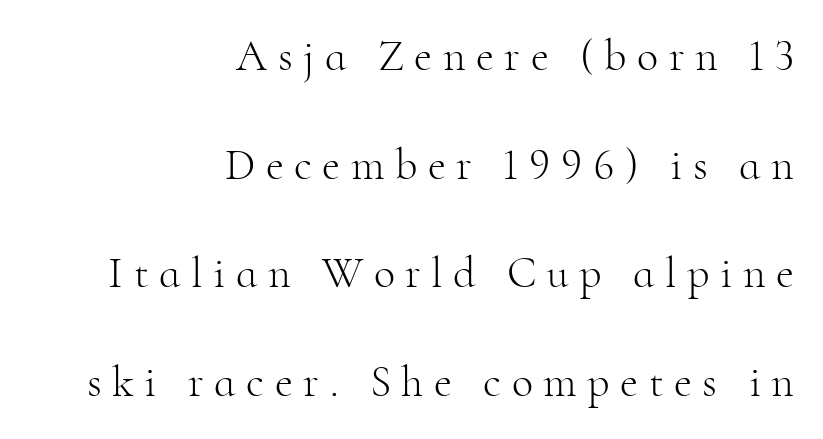
Style check: upright. The block of text is sparse from top to bottom, with ample space between rows. A typesetter would label this face a serif. Do the characters align in a grid? No, the font is proportional. Spacing between characters has been opened up far beyond the box default. Lines of text with bare space underneath.
